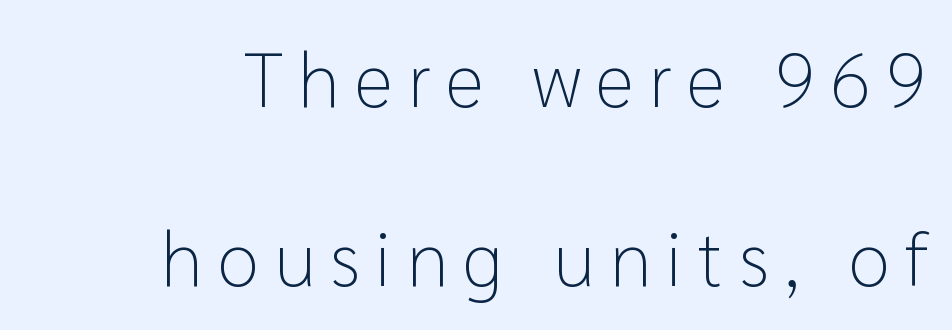
The image shows 76 px light sans-serif type, upright; set right-aligned, loose line spacing (2.36x), unusually wide letter spacing (+0.2 em), not underlined; low stroke contrast and a medium x-height.
